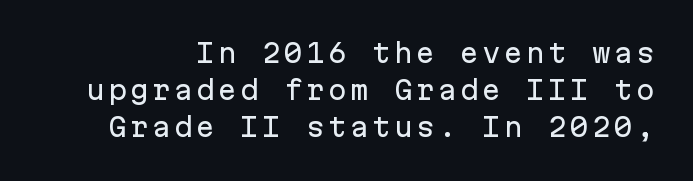
The image shows 25 px text type, upright; set normal line spacing (1.49x), not underlined.
